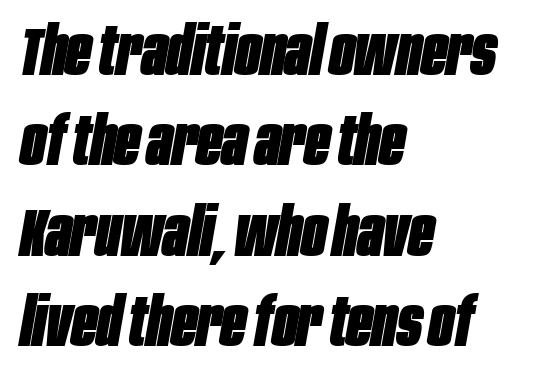
Spacing between characters is what you'd get straight out of the box. Horizontally, the lines are justified to the leading edge only. These lines sit exactly where default settings would place them. Check the space under the baseline: it is left empty.
